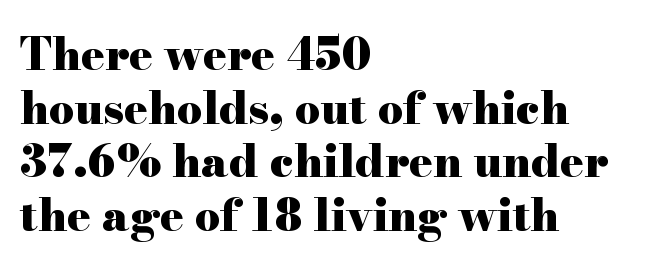
Q: Is the text bold? A: Yes.
Q: Is the text italic (slanted)? A: No, it is upright.
Q: Is the typeface a serif or a sans-serif typeface? A: Serif.
Q: Is the text underlined? A: No.
Q: How is the paragraph aligned? A: Left-aligned.
Q: Is the spacing between letters normal or unusually wide? A: Normal.
Q: Width (condensed, normal, or wide)? A: Wide.
Q: Stroke contrast? A: High.
Q: x-height? A: Small.
Q: Monospaced? A: No.
